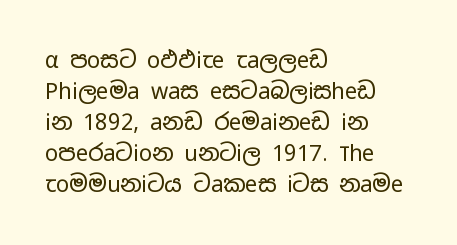
The image shows 22 px text type, upright; set left-aligned, normal line spacing (1.41x), normal letter spacing, not underlined.
